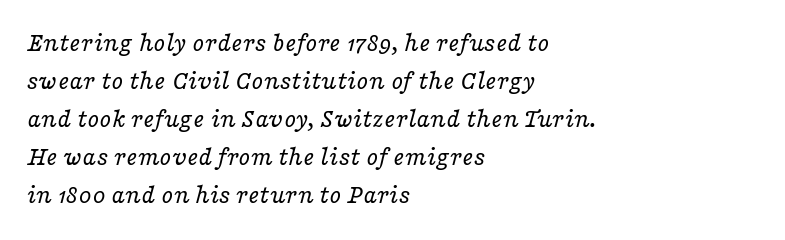
The lines in this sample share a left origin and differ only in where they stop. The strip under each line holds only bare page. No heavy texture on the line: the type isn't bold. Notice how descenders clear the ascenders below comfortably — that's standard leading. Slant detected: the letters are inclined. The gaps between neighbouring characters are ordinary and unremarkable.
